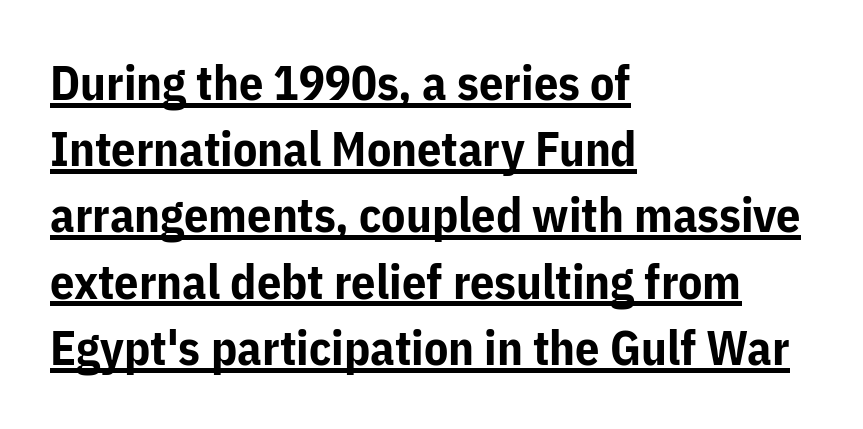
The rendering uses natural spacing where letterforms have individual widths. Students, observe the line beneath the letters — that is underlining. If you drew a line through each stem, it would be perfectly vertical. Classification — sans serif. The rows are spaced the way most documents space them.
